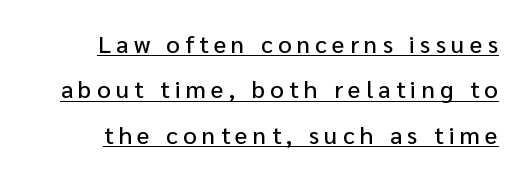
Q: Is the text italic (slanted)? A: No, it is upright.
Q: Is the text underlined? A: Yes.
Q: Is the spacing between letters normal or unusually wide? A: Unusually wide.
